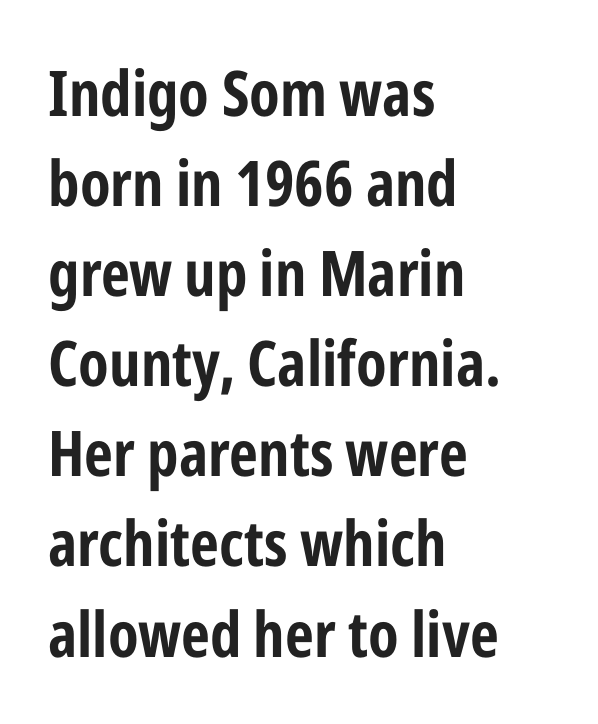
The image shows 63 px bold, condensed sans-serif type, upright; set left-aligned, normal line spacing (1.43x), normal letter spacing, not underlined; low stroke contrast and a medium x-height.
